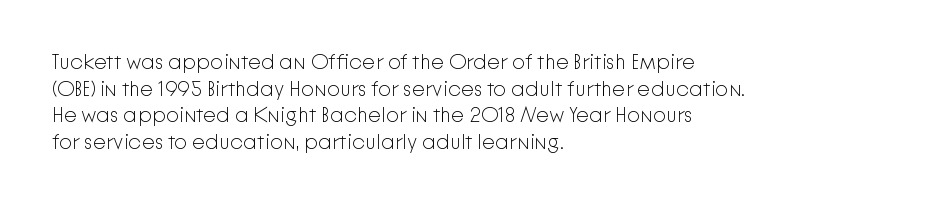
{"italic": "no", "bold": "no", "underline": "no", "align": "left", "line_spacing": "normal", "line_spacing_ratio": 1.27, "letter_spacing": "normal", "letter_spacing_em": 0.0, "glyph_px": 21}
